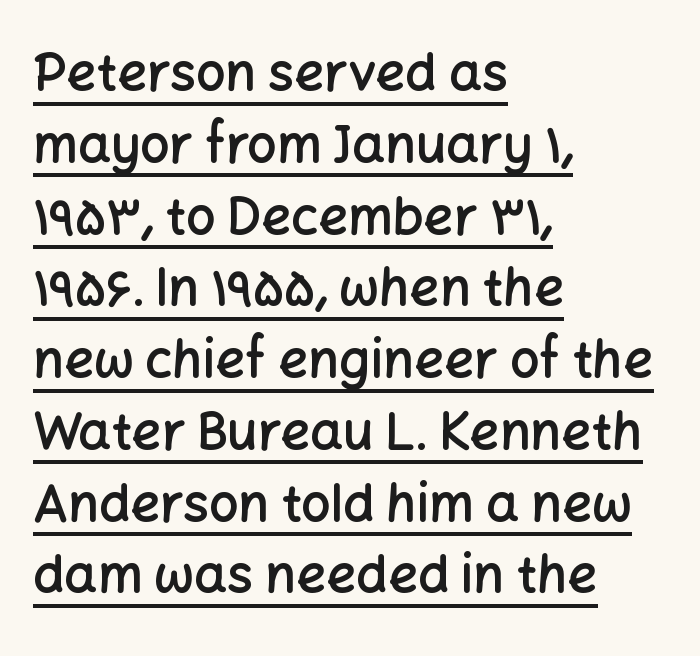
{"serif": "no", "italic": "no", "bold": "semi", "weight": "semibold", "width": "normal", "stroke_contrast": "low", "x_height": "medium", "monospaced": "no", "underline": "yes", "align": "left", "line_spacing": "normal", "line_spacing_ratio": 1.38, "letter_spacing": "normal", "letter_spacing_em": 0.0, "glyph_px": 52}
